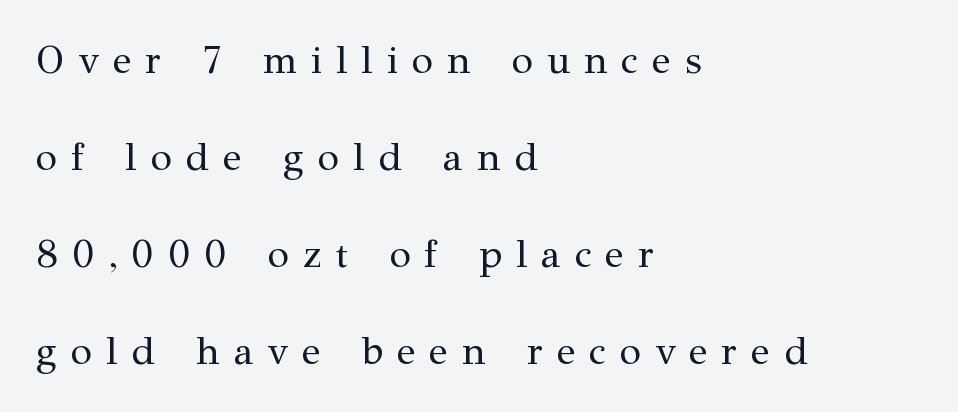
Only glyphs here, with clear space below each row. The rendering uses natural spacing where letterforms have individual widths. These lines are composed in type with serifs. Quick note: not italic, upright. The letters are spread apart with noticeably loose tracking. Is this a heavy cut? Hardly; it is regular or lighter.
